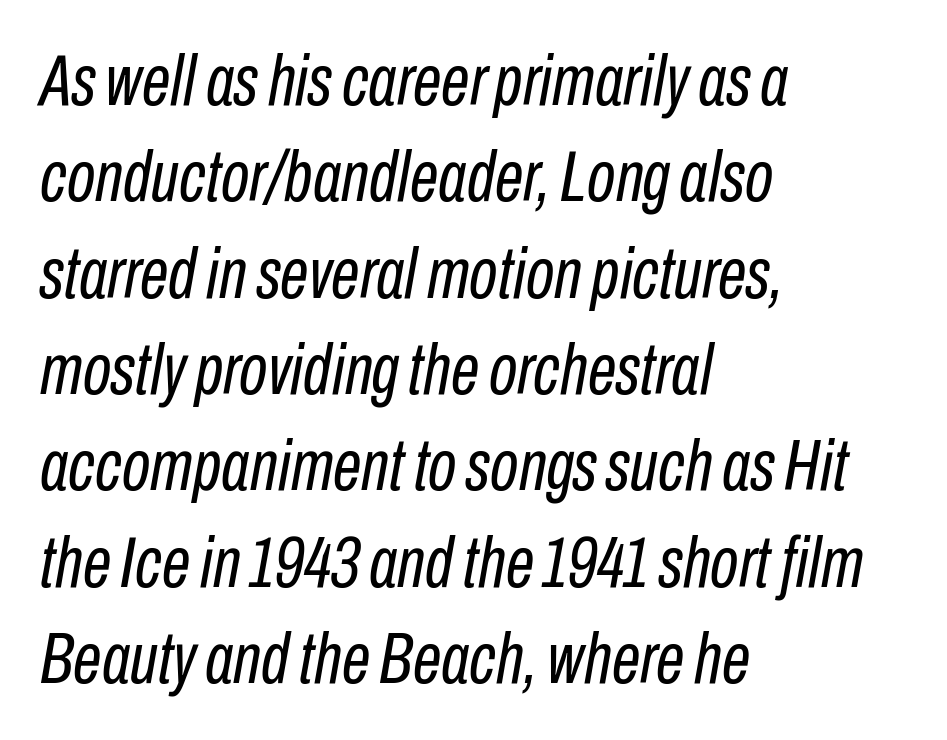
{"italic": "yes", "lean": "right", "slant_degrees": 10, "bold": "no", "weight": "regular", "width": "condensed", "stroke_contrast": "low", "x_height": "medium", "monospaced": "no", "underline": "no", "align": "left", "line_spacing": "normal", "line_spacing_ratio": 1.32, "letter_spacing": "normal", "letter_spacing_em": 0.0, "glyph_px": 73}
